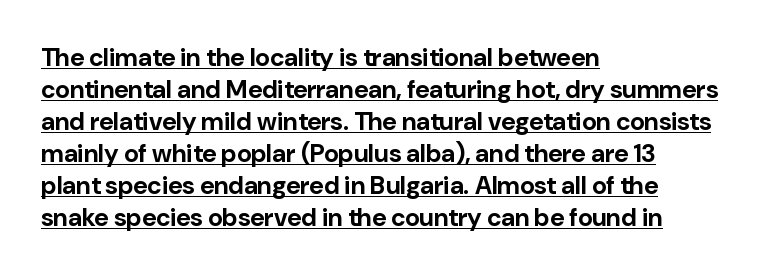
Q: Is the text bold? A: Yes.
Q: Is the text italic (slanted)? A: No, it is upright.
Q: Is the text underlined? A: Yes.
Q: How is the paragraph aligned? A: Left-aligned.
Q: Is the spacing between letters normal or unusually wide? A: Normal.
Q: Is the spacing between lines tight, normal or loose? A: Normal.
